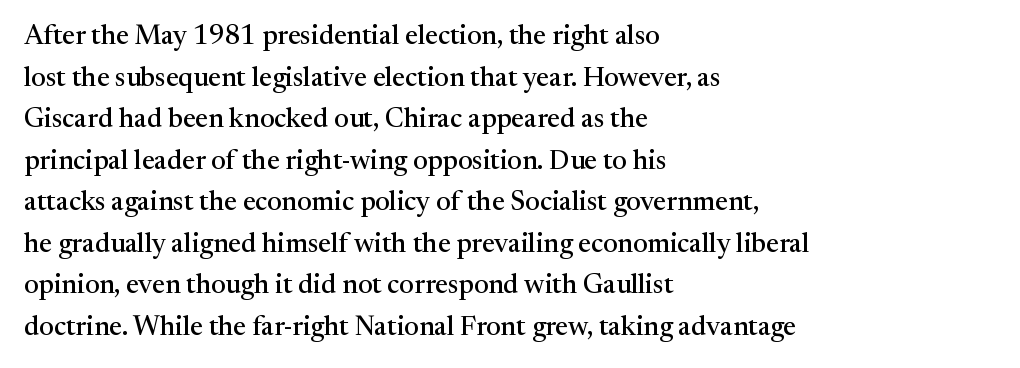
Q: Is the text italic (slanted)? A: No, it is upright.
Q: Is the text underlined? A: No.
Q: How is the paragraph aligned? A: Left-aligned.
Q: Is the spacing between letters normal or unusually wide? A: Normal.
Q: Is the spacing between lines tight, normal or loose? A: Normal.
